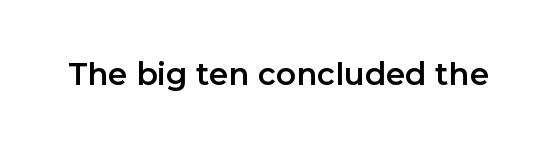
Italic? Not at all — the glyphs are vertical. Descender tails drop into unmarked territory. The glyphs in this specimen are sans serif. Spacing between characters is what you'd get straight out of the box.
